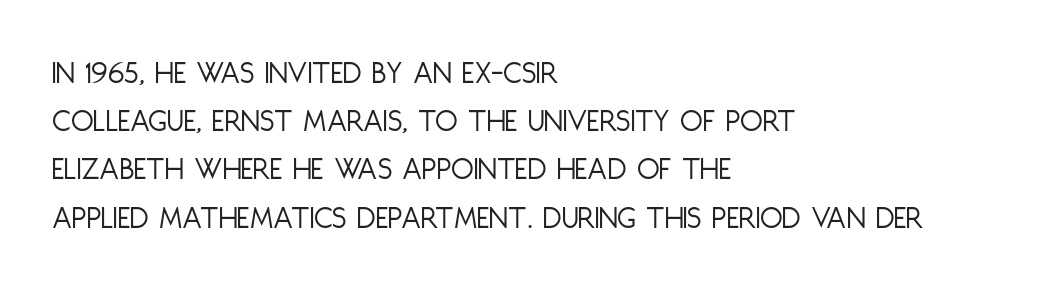
Underline: absent. Normally led — the rows are evenly, conventionally spaced. Is the stroke heavy? The answer is a plain regular-or-lighter. The ragged edge is on the right, which tells us the setting is flush left. Nobody touched the tracking dial on this one.
